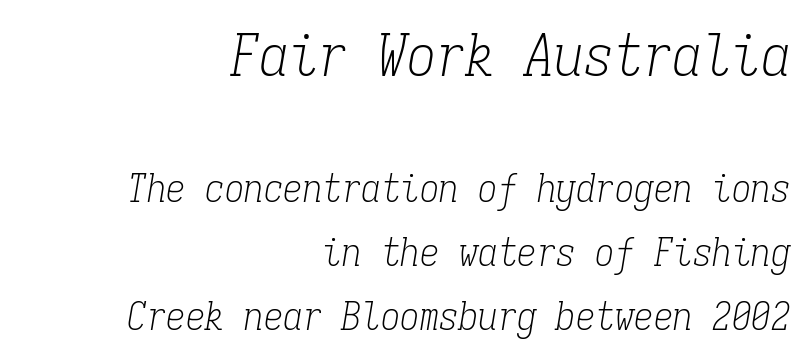
{"serif": "yes", "italic": "yes", "lean": "right", "slant_degrees": 9, "bold": "no", "weight": "light", "width": "condensed", "stroke_contrast": "low", "x_height": "medium", "monospaced": "yes", "underline": "no", "align": "right", "line_spacing": "normal", "line_spacing_ratio": 1.65, "letter_spacing": "normal", "letter_spacing_em": 0.0, "larger_block": "first", "size_ratio": 1.51, "glyph_px": 59}
